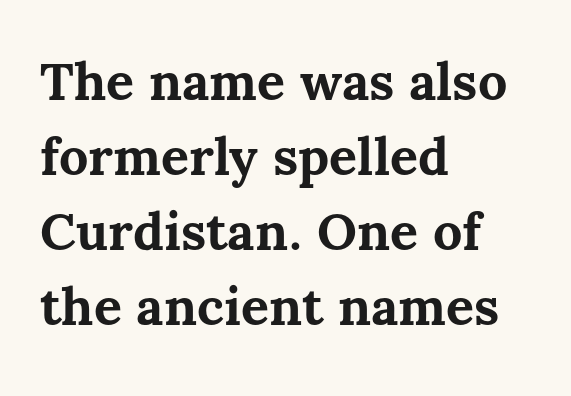
The image shows 52 px bold type, upright; set left-aligned, normal line spacing (1.44x), normal letter spacing, not underlined; medium stroke contrast and a medium x-height.
